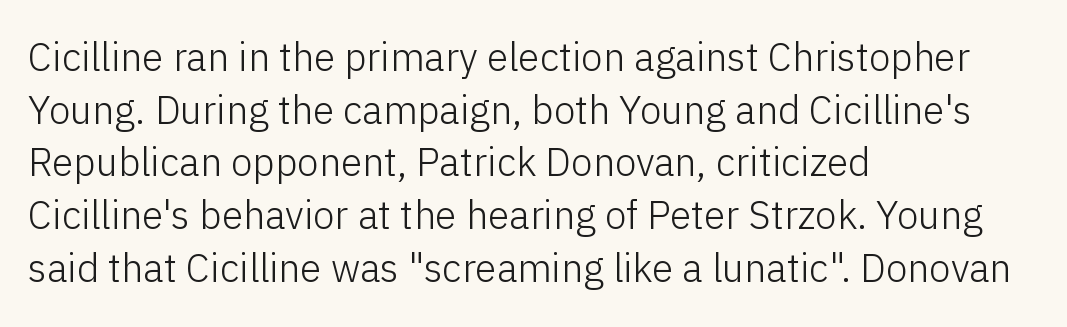
Q: Is the text bold? A: No.
Q: Is the text italic (slanted)? A: No, it is upright.
Q: Is the typeface a serif or a sans-serif typeface? A: Sans-serif.
Q: Is the text underlined? A: No.
Q: How is the paragraph aligned? A: Left-aligned.
Q: Is the spacing between letters normal or unusually wide? A: Normal.
Q: Is the spacing between lines tight, normal or loose? A: Normal.
Q: Width (condensed, normal, or wide)? A: Normal.
Q: Stroke contrast? A: Low.
Q: x-height? A: Medium.
Q: Monospaced? A: No.
